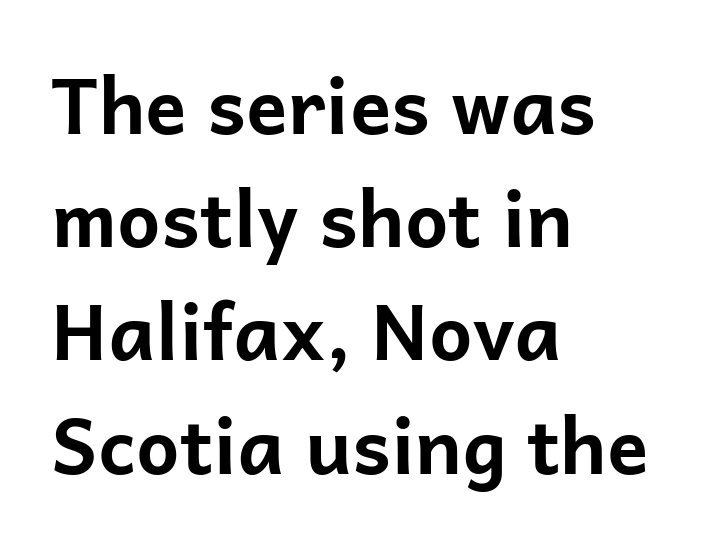
The image shows 77 px bold sans-serif type, upright; set left-aligned, normal line spacing (1.47x), normal letter spacing, not underlined; low stroke contrast and a medium x-height.
